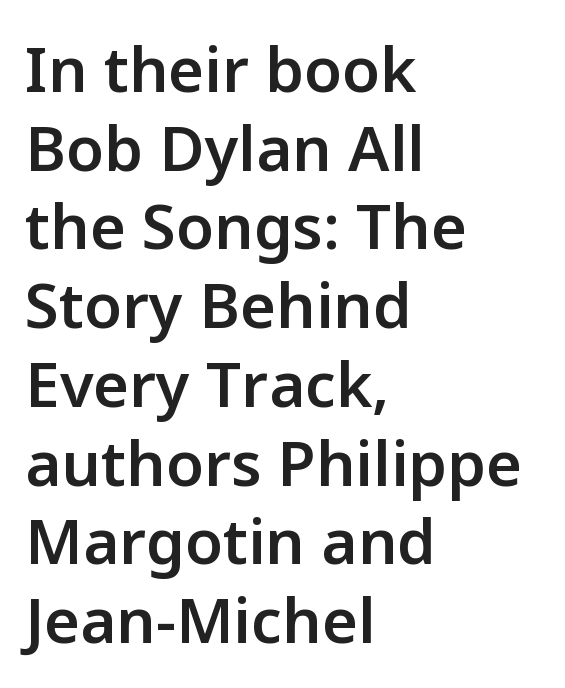
Think of a printed novel: that variable character pitch is what you see here. Typeset ragged right — the left edge is the straight one. This is the in-between weight designers call semibold or demi. Rule under the text: the space is simply empty. Leading: standard.
